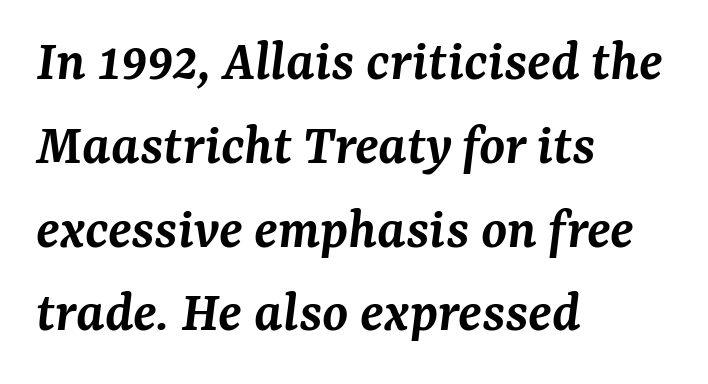
The image shows 59 px semibold serif type, italic (leaning right); set left-aligned, normal line spacing (1.42x), normal letter spacing, not underlined; medium stroke contrast and a medium x-height.
